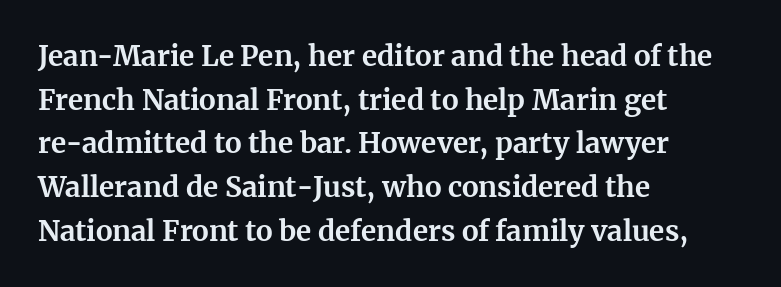
Notice how the stems are strictly vertical — no italics here. A typesetter would call this leading conventional body-copy spacing. Font category for this specimen: serif. Look at the stroke-to-counter ratio: heavy, a bold.
